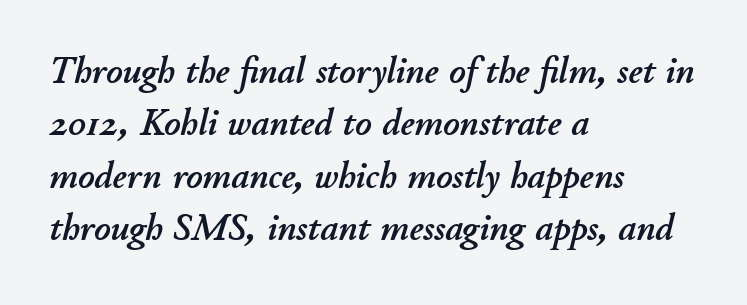
Q: Is the text italic (slanted)? A: Yes, it leans right by about 11 degrees.
Q: Is the text underlined? A: No.
Q: How is the paragraph aligned? A: Left-aligned.
Q: Is the spacing between letters normal or unusually wide? A: Normal.
Q: Is the spacing between lines tight, normal or loose? A: Normal.
Q: Width (condensed, normal, or wide)? A: Normal.
Q: Stroke contrast? A: Low.
Q: x-height? A: Small.
Q: Monospaced? A: No.
